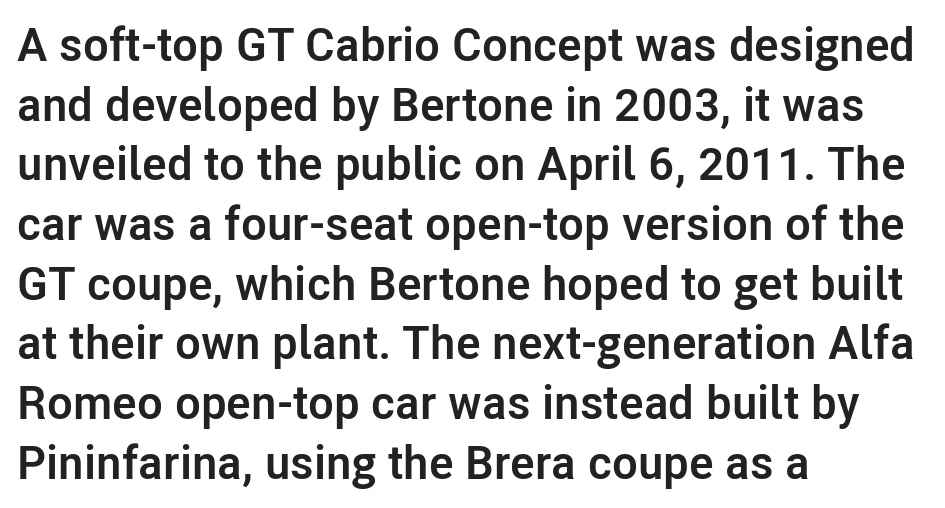
Q: Is the text bold? A: Yes.
Q: Is the text italic (slanted)? A: No, it is upright.
Q: Is the typeface a serif or a sans-serif typeface? A: Sans-serif.
Q: Is the text underlined? A: No.
Q: How is the paragraph aligned? A: Left-aligned.
Q: Is the spacing between letters normal or unusually wide? A: Normal.
Q: Is the spacing between lines tight, normal or loose? A: Normal.
Q: Width (condensed, normal, or wide)? A: Normal.
Q: Stroke contrast? A: Low.
Q: x-height? A: Medium.
Q: Monospaced? A: No.
